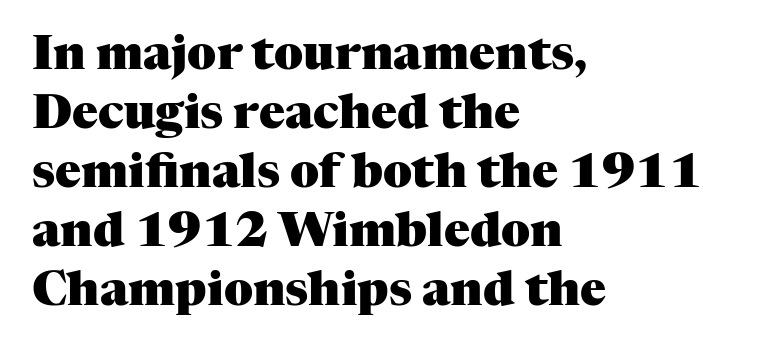
The image shows 48 px heavy serif type, upright; set left-aligned, line spacing 1.23x, normal letter spacing, not underlined; medium stroke contrast and a medium x-height.
